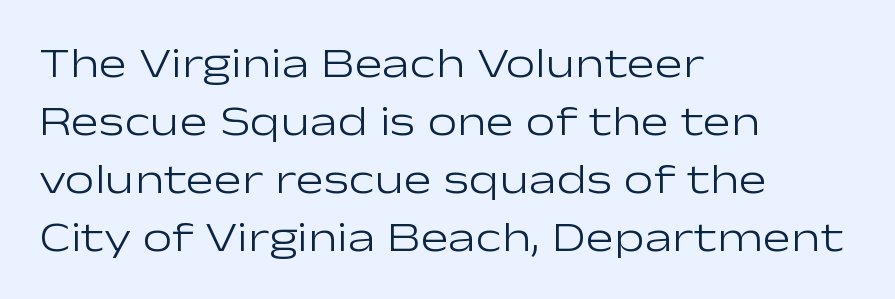
The image shows 42 px light, wide sans-serif type, upright; set left-aligned, normal line spacing (1.38x), normal letter spacing, not underlined; low stroke contrast and a medium x-height.
